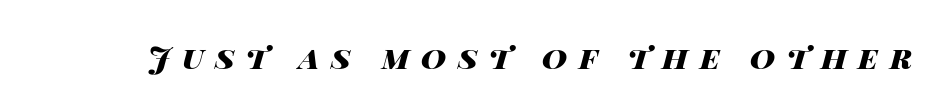
Q: Is the text bold? A: Yes.
Q: Is the text italic (slanted)? A: Yes, it leans right by about 14 degrees.
Q: Is the text underlined? A: No.
Q: Is the spacing between letters normal or unusually wide? A: Unusually wide.
Q: Width (condensed, normal, or wide)? A: Wide.
Q: Stroke contrast? A: High.
Q: x-height? A: Large.
Q: Monospaced? A: No.
